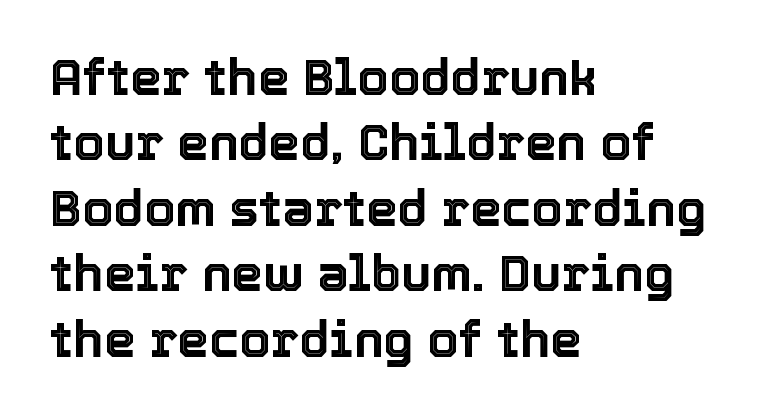
{"italic": "no", "width": "normal", "x_height": "medium", "monospaced": "no", "underline": "no", "align": "left", "line_spacing": "normal", "line_spacing_ratio": 1.31, "letter_spacing": "normal", "letter_spacing_em": 0.0, "glyph_px": 50}
